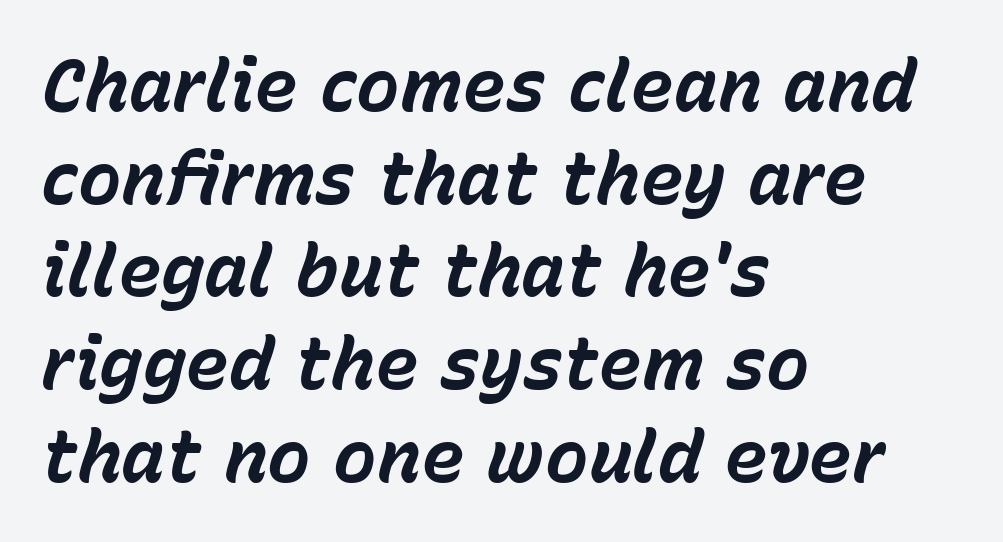
The image shows 73 px bold type, italic (leaning right); set left-aligned, normal line spacing (1.27x), normal letter spacing, not underlined; low stroke contrast and a medium x-height.
